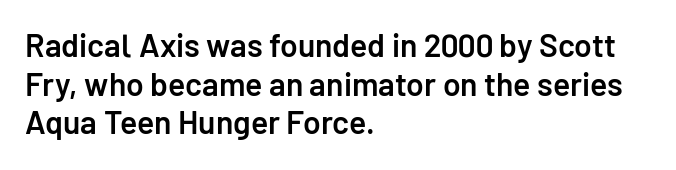
The image shows 32 px semibold sans-serif type, upright; set left-aligned, line spacing 1.21x, normal letter spacing, not underlined; low stroke contrast and a medium x-height.
